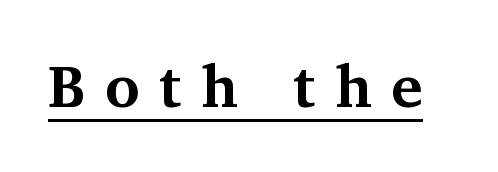
Note the varied advance widths — an 'i' is clearly narrower than an 'm'. These lines have a slow, spaced-out rhythm from letter to letter. On the weight axis this lands at bold, roughly 700. It's the straight-up-and-down kind of type. Note: serifs present on the glyphs.
